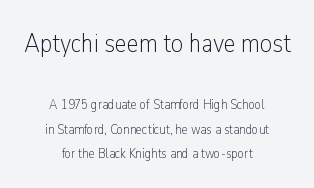
Q: Is the text bold? A: No.
Q: Is the text italic (slanted)? A: No, it is upright.
Q: Is the text underlined? A: No.
Q: How is the paragraph aligned? A: Centered.
Q: Is the spacing between letters normal or unusually wide? A: Normal.
Q: Which block of text is set in a larger size, the first (top) or the second (bottom)? A: The first (top) one.
